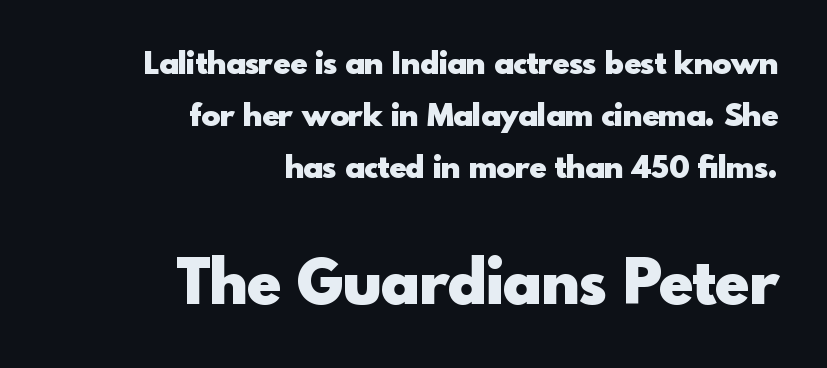
The image shows 62 px heavy sans-serif type, upright; set right-aligned, normal line spacing (1.68x), normal letter spacing, not underlined; the second (bottom) block is 2.0x larger; a small x-height.
